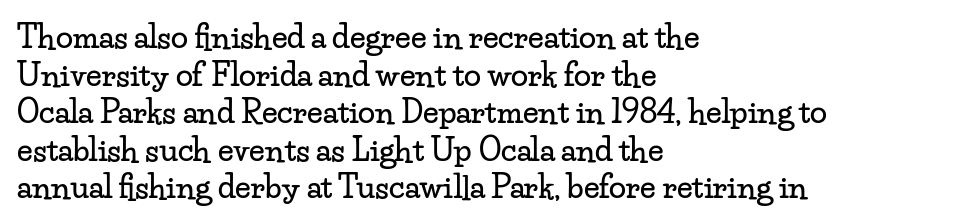
{"serif": "yes", "italic": "no", "width": "wide", "stroke_contrast": "low", "x_height": "small", "monospaced": "no", "underline": "no", "align": "left", "line_spacing_ratio": 1.21, "letter_spacing": "normal", "letter_spacing_em": 0.0, "glyph_px": 31}
